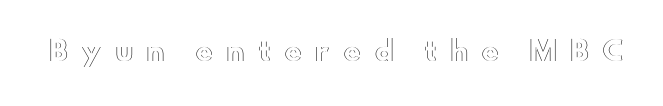
Q: Is the text italic (slanted)? A: No, it is upright.
Q: Is the text underlined? A: No.
Q: Is the spacing between letters normal or unusually wide? A: Unusually wide.
